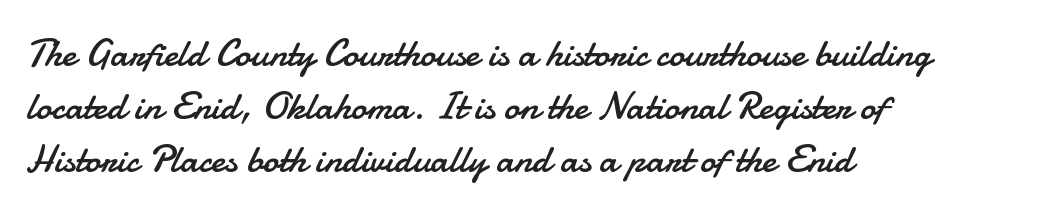
{"serif": "no", "bold": "no", "weight": "regular", "width": "normal", "stroke_contrast": "low", "x_height": "small", "monospaced": "no", "underline": "no", "align": "left", "line_spacing": "normal", "line_spacing_ratio": 1.36, "letter_spacing": "normal", "letter_spacing_em": 0.0, "glyph_px": 39}
